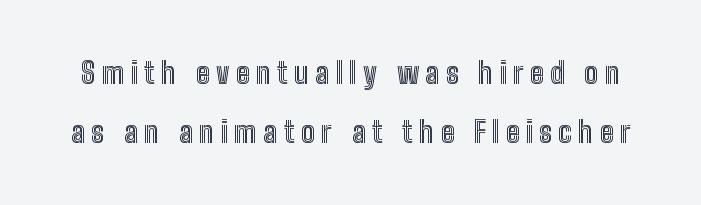
Q: Is the text italic (slanted)? A: No, it is upright.
Q: Is the text underlined? A: No.
Q: Is the spacing between letters normal or unusually wide? A: Unusually wide.
Q: Is the spacing between lines tight, normal or loose? A: Loose.
Q: Width (condensed, normal, or wide)? A: Condensed.
Q: x-height? A: Medium.
Q: Monospaced? A: No.
